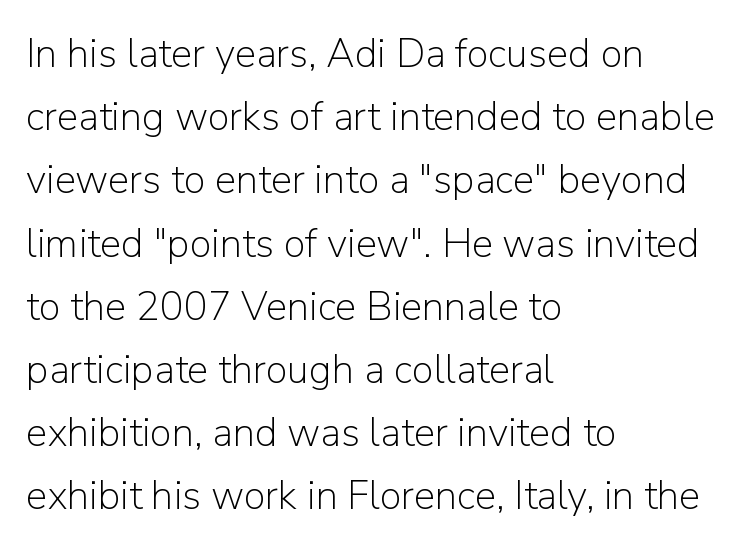
{"serif": "no", "italic": "no", "bold": "no", "weight": "light", "width": "normal", "stroke_contrast": "low", "x_height": "medium", "monospaced": "no", "underline": "no", "align": "left", "line_spacing": "normal", "line_spacing_ratio": 1.58, "letter_spacing": "normal", "letter_spacing_em": 0.0, "glyph_px": 40}
